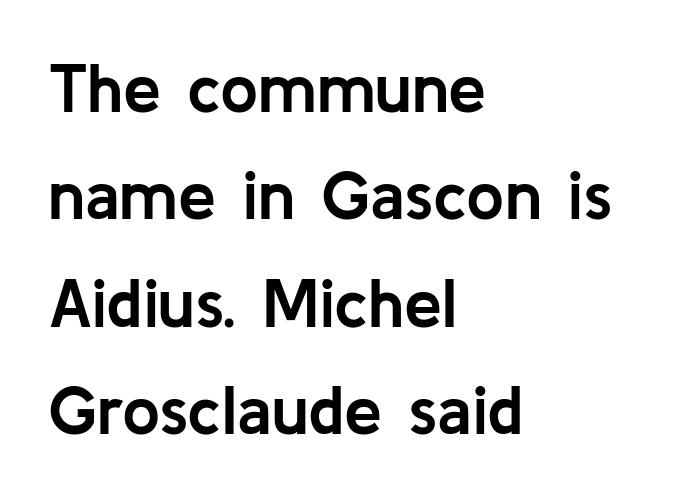
Q: Is the text bold? A: Yes.
Q: Is the text italic (slanted)? A: No, it is upright.
Q: Is the typeface a serif or a sans-serif typeface? A: Sans-serif.
Q: Is the text underlined? A: No.
Q: How is the paragraph aligned? A: Left-aligned.
Q: Is the spacing between letters normal or unusually wide? A: Normal.
Q: Is the spacing between lines tight, normal or loose? A: Normal.
Q: Width (condensed, normal, or wide)? A: Normal.
Q: Stroke contrast? A: Low.
Q: x-height? A: Medium.
Q: Monospaced? A: No.
